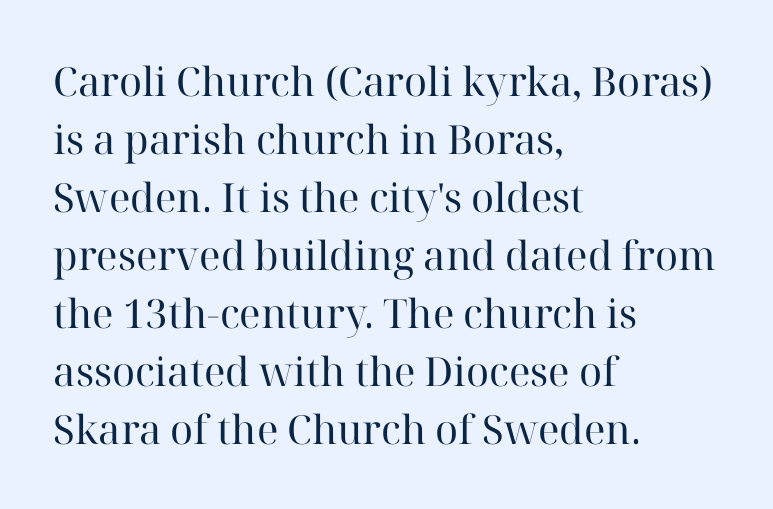
The image shows 40 px regular-weight serif type, upright; set left-aligned, normal line spacing (1.45x), normal letter spacing, not underlined; high stroke contrast and a medium x-height.
